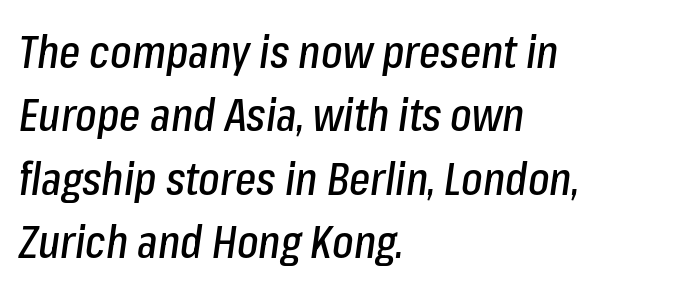
Q: Is the text italic (slanted)? A: Yes, it leans right by about 8 degrees.
Q: Is the text underlined? A: No.
Q: How is the paragraph aligned? A: Left-aligned.
Q: Is the spacing between letters normal or unusually wide? A: Normal.
Q: Is the spacing between lines tight, normal or loose? A: Normal.
Q: Width (condensed, normal, or wide)? A: Condensed.
Q: Stroke contrast? A: Low.
Q: x-height? A: Medium.
Q: Monospaced? A: No.
